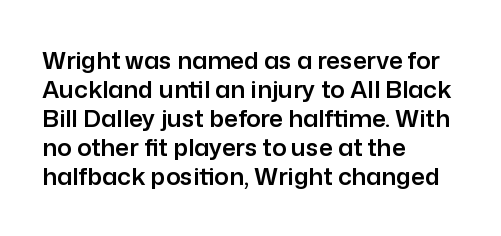
Q: Is the text italic (slanted)? A: No, it is upright.
Q: Is the text underlined? A: No.
Q: How is the paragraph aligned? A: Left-aligned.
Q: Is the spacing between letters normal or unusually wide? A: Normal.
